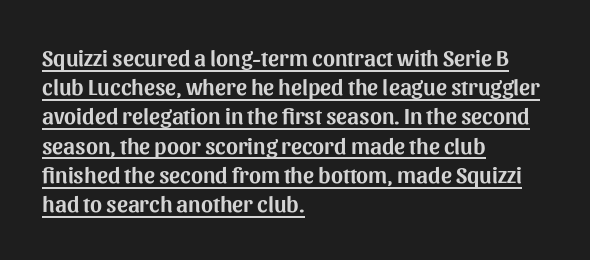
The ragged edge is on the right, which tells us the setting is flush left. The gaps between neighbouring characters are ordinary and unremarkable. Each line of the rendering has a horizontal stroke beneath the glyphs. These lines were composed using upright roman letters.
